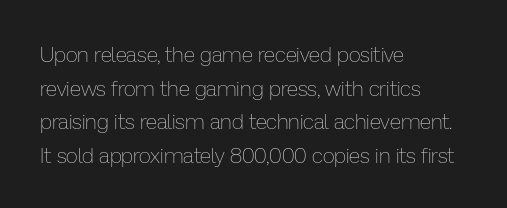
The font's upright variant was chosen for this text. Does the leading feel generous? No, just average. Letters rest on an invisible, unmarked baseline. Heft: none added — not bold. Typeset ragged right — the left edge is the straight one.
